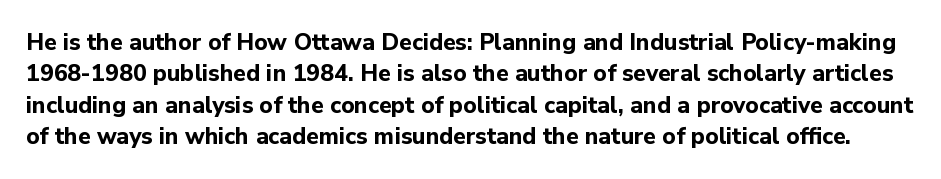
{"italic": "no", "bold": "yes", "underline": "no", "line_spacing": "normal", "line_spacing_ratio": 1.36, "letter_spacing": "normal", "letter_spacing_em": 0.0, "glyph_px": 23}
